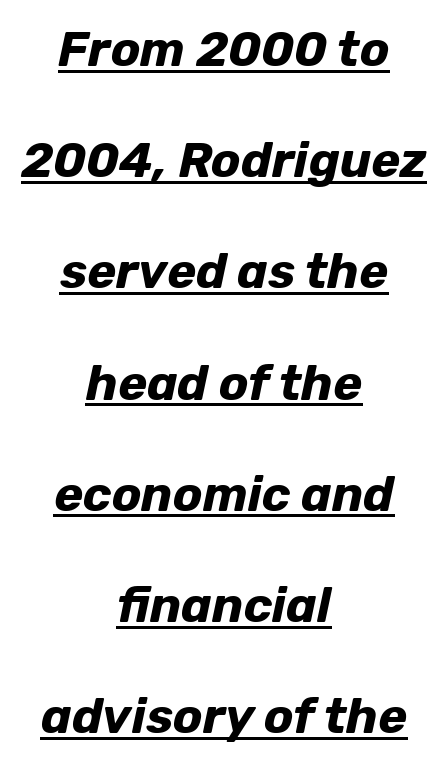
Quick note: italic. This block would shrink considerably if given ordinary leading; it's expanded now. You could not count columns in this text — the font is proportionally spaced. The setting favours the middle, as headings and verse often do. Students, note that the glyphs here touch the page at normal intervals.
